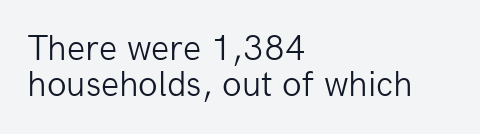
Q: Is the text bold? A: No.
Q: Is the text italic (slanted)? A: No, it is upright.
Q: Is the typeface a serif or a sans-serif typeface? A: Sans-serif.
Q: Is the text underlined? A: No.
Q: How is the paragraph aligned? A: Left-aligned.
Q: Is the spacing between letters normal or unusually wide? A: Normal.
Q: Is the spacing between lines tight, normal or loose? A: Tight.
Q: Width (condensed, normal, or wide)? A: Normal.
Q: Stroke contrast? A: Low.
Q: x-height? A: Medium.
Q: Monospaced? A: No.
